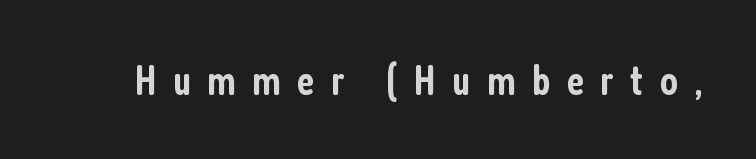
{"serif": "no", "italic": "no", "bold": "semi", "weight": "semibold", "width": "condensed", "stroke_contrast": "low", "x_height": "medium", "monospaced": "no", "underline": "no", "letter_spacing": "wide", "letter_spacing_em": 0.38, "glyph_px": 43}
